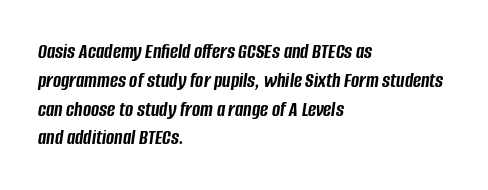
{"italic": "yes", "lean": "right", "slant_degrees": 8, "bold": "yes", "underline": "no", "align": "left", "line_spacing": "normal", "line_spacing_ratio": 1.31, "letter_spacing": "normal", "letter_spacing_em": 0.0, "glyph_px": 22}
